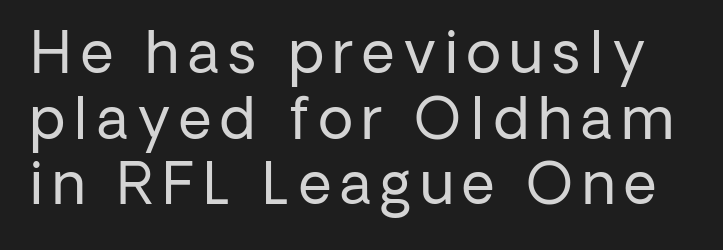
{"serif": "no", "italic": "no", "bold": "no", "weight": "regular", "width": "normal", "stroke_contrast": "low", "x_height": "medium", "monospaced": "no", "underline": "no", "line_spacing": "tight", "line_spacing_ratio": 1.15, "glyph_px": 57}
